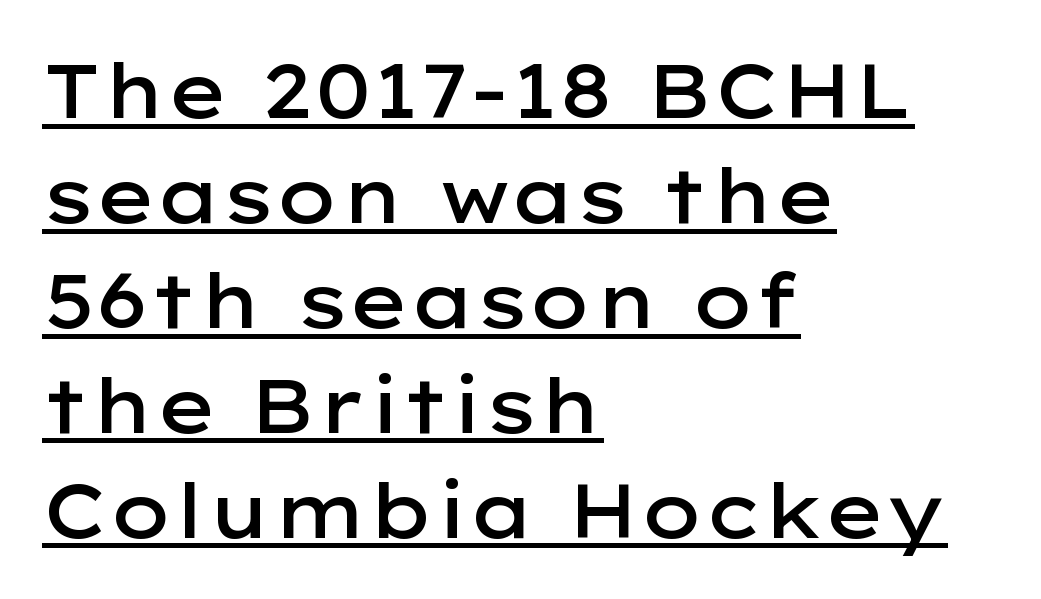
{"serif": "no", "italic": "no", "bold": "semi", "weight": "semibold", "width": "wide", "stroke_contrast": "low", "x_height": "medium", "monospaced": "no", "underline": "yes", "align": "left", "line_spacing": "normal", "line_spacing_ratio": 1.38, "letter_spacing": "normal", "letter_spacing_em": 0.0, "glyph_px": 76}
